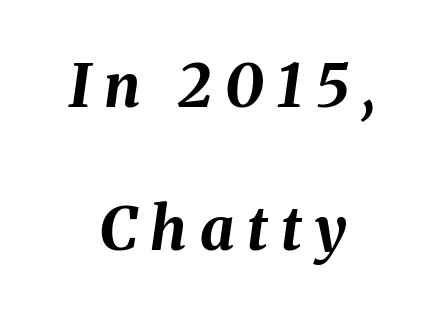
The image shows 60 px bold type, italic (leaning right); set centered, loose line spacing (2.39x), unusually wide letter spacing (+0.22 em), not underlined; medium stroke contrast and a medium x-height.
